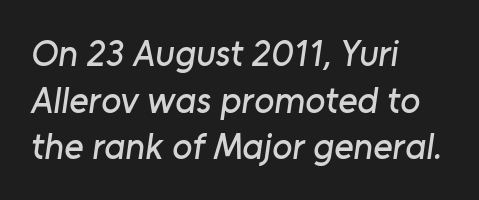
No word sits above an underline. You could not count columns in this text — the font is proportionally spaced. Line spacing here is normal. The gaps between neighbouring characters are ordinary and unremarkable. Alignment: flush left. The text was rendered using a sans face with plain stroke endings.
